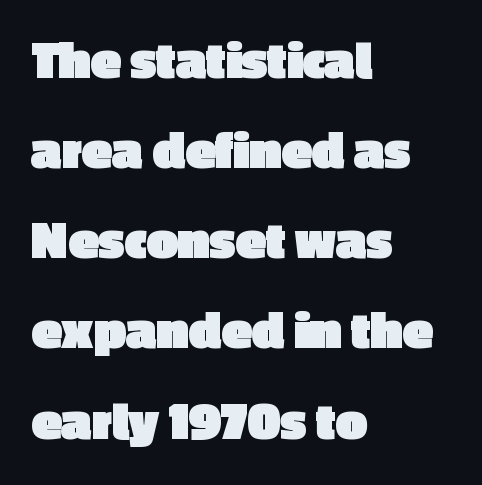
The image shows 56 px heavy sans-serif type, upright; set left-aligned, normal line spacing (1.61x), normal letter spacing, not underlined; a medium x-height.
